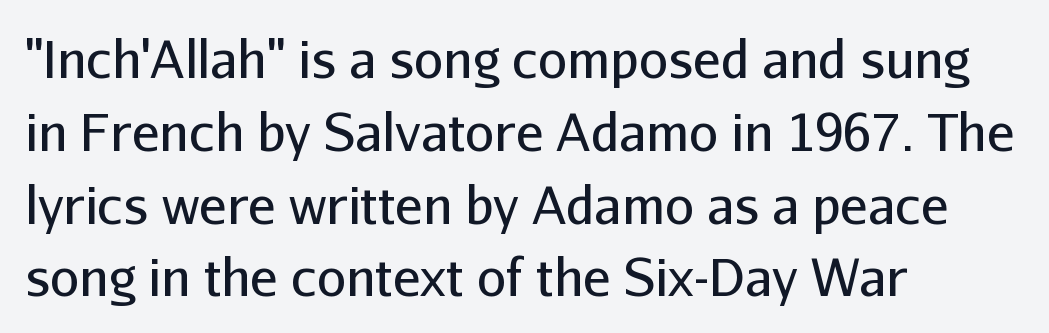
Q: Is the text bold? A: No.
Q: Is the text italic (slanted)? A: No, it is upright.
Q: Is the typeface a serif or a sans-serif typeface? A: Sans-serif.
Q: Is the text underlined? A: No.
Q: How is the paragraph aligned? A: Left-aligned.
Q: Is the spacing between letters normal or unusually wide? A: Normal.
Q: Is the spacing between lines tight, normal or loose? A: Normal.
Q: Width (condensed, normal, or wide)? A: Normal.
Q: Stroke contrast? A: Low.
Q: x-height? A: Medium.
Q: Monospaced? A: No.
